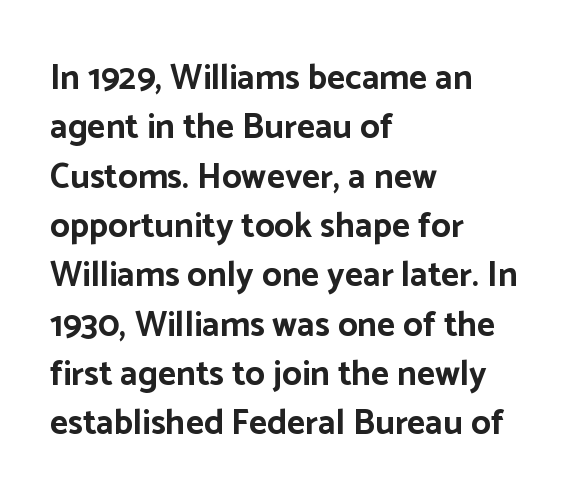
The image shows 35 px bold sans-serif type, upright; set left-aligned, normal line spacing (1.41x), normal letter spacing, not underlined; low stroke contrast and a medium x-height.
